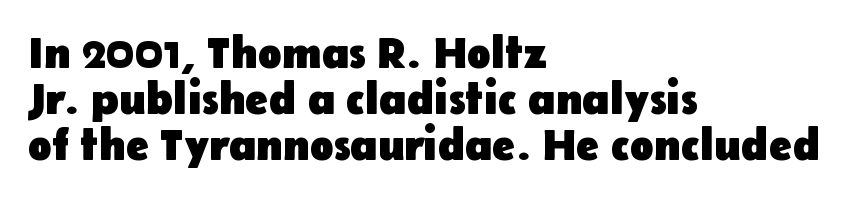
The image shows 44 px heavy sans-serif type, upright; set left-aligned, tight line spacing (1.05x), normal letter spacing, not underlined; low stroke contrast and a medium x-height.
